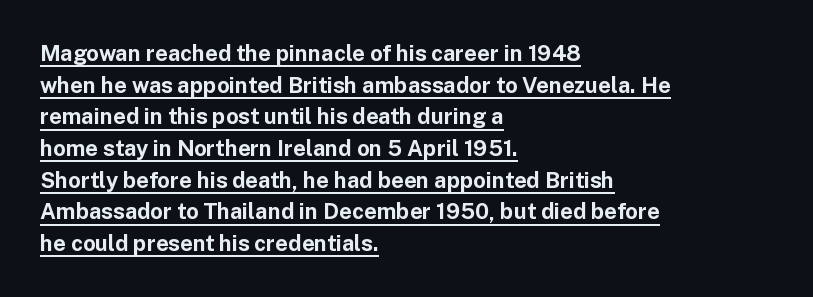
The image shows 22 px bold type, upright; set left-aligned, normal line spacing (1.44x), normal letter spacing, underlined.
